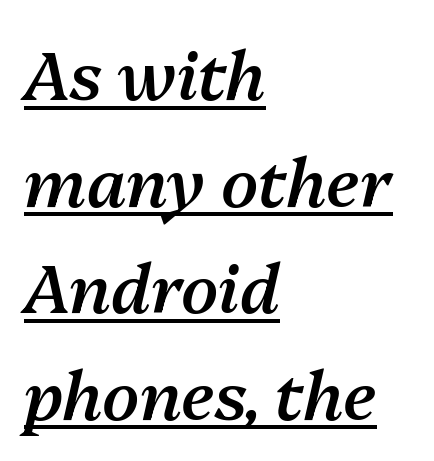
Q: Is the text bold? A: Semi-bold.
Q: Is the text italic (slanted)? A: Yes, it leans right by about 13 degrees.
Q: Is the text underlined? A: Yes.
Q: How is the paragraph aligned? A: Left-aligned.
Q: Is the spacing between letters normal or unusually wide? A: Normal.
Q: Is the spacing between lines tight, normal or loose? A: Normal.
Q: Width (condensed, normal, or wide)? A: Normal.
Q: Stroke contrast? A: Medium.
Q: x-height? A: Medium.
Q: Monospaced? A: No.
